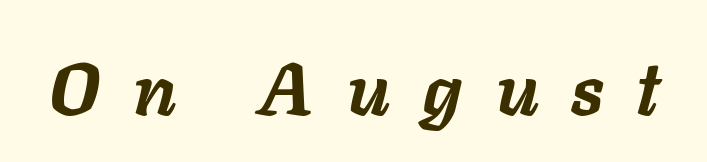
Descender tails drop into unmarked territory. There is plenty of visible air inserted between adjacent glyphs. The letters are slanted; this is an italic face. In terms of weight, the rendering is a true, heavy bold. These lines are rendered in a variable-pitch font.
